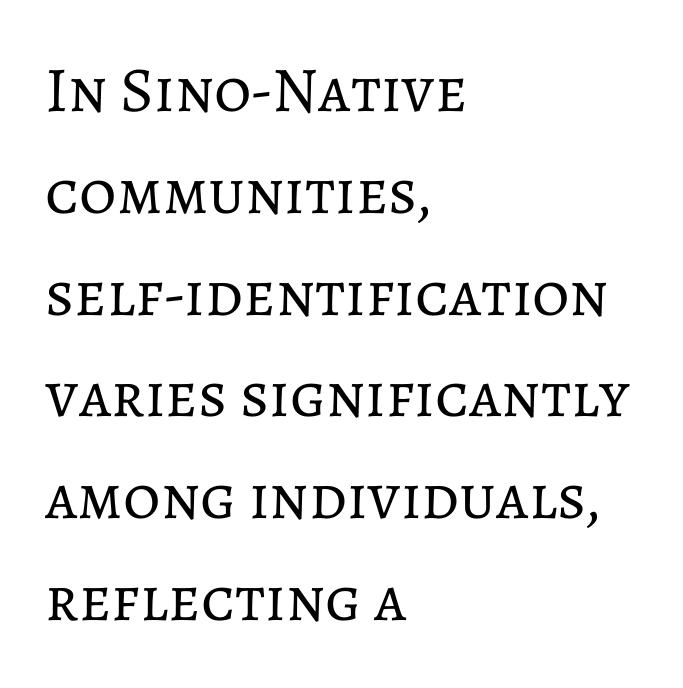
{"italic": "no", "bold": "no", "weight": "regular", "width": "normal", "stroke_contrast": "low", "x_height": "medium", "monospaced": "no", "underline": "no", "align": "left", "line_spacing": "normal", "line_spacing_ratio": 1.59, "letter_spacing": "normal", "letter_spacing_em": 0.0, "glyph_px": 64}
